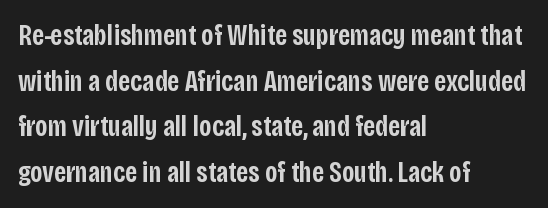
Character widths vary here, with narrow letters taking less room than wide ones. Nothing sits at the stroke ends, so this counts as sans-serif. Nobody touched the tracking dial on this one. This is roman type, the default non-slanted kind. Moderately thickened strokes mark this as semibold type. Underlining? Definitely not there.
